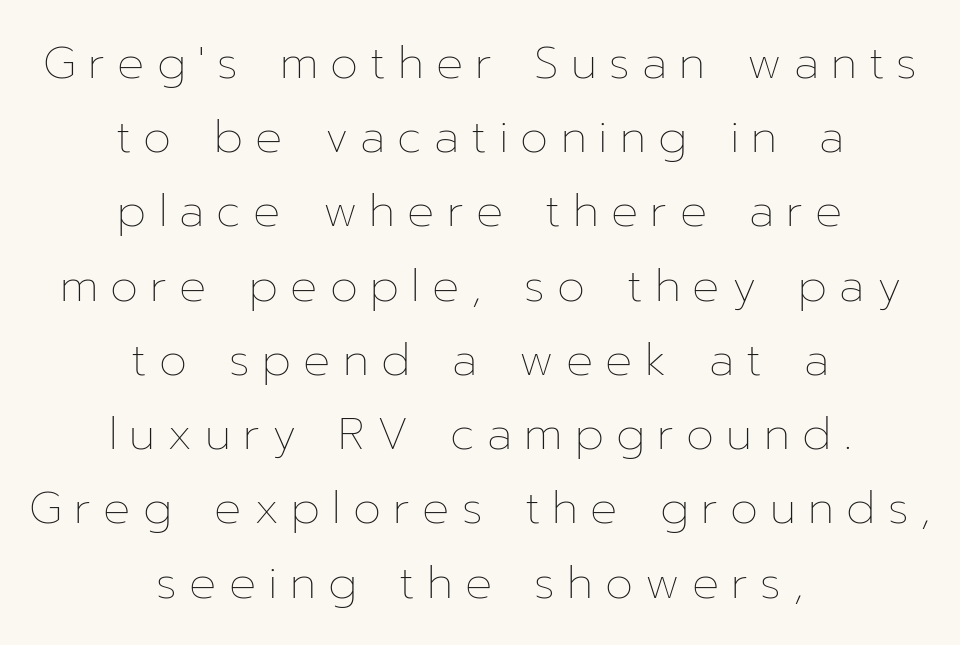
This sample uses expanded letter spacing, leaving extra air between glyphs. Successive baselines arrive at the customary interval. Any mark beneath the type? The region is blank. Is the block centered? Yes — each line is placed symmetrically about the middle. Do the characters align in a grid? No, the font is proportional. Ordinary non-slanted type is in use.
